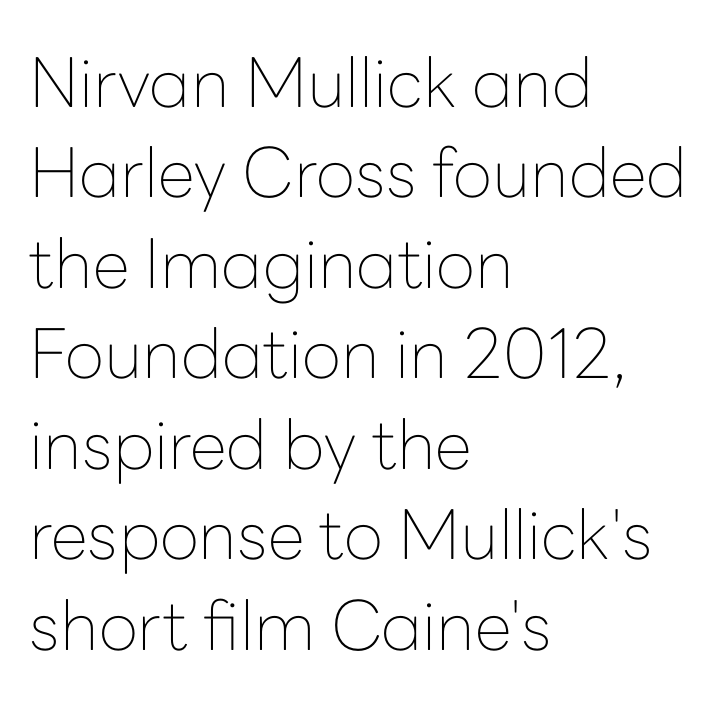
The image shows 68 px thin sans-serif type, upright; set left-aligned, normal line spacing (1.33x), normal letter spacing, not underlined; low stroke contrast and a medium x-height.
